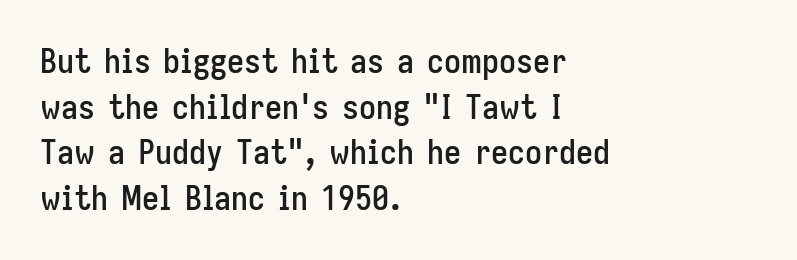
A typesetter would call this zero additional tracking. A typesetter would label this face a sans. These lines are rendered in a variable-pitch font. Vertical spacing — default. Tall strokes in this sample are plumb rather than angled.
